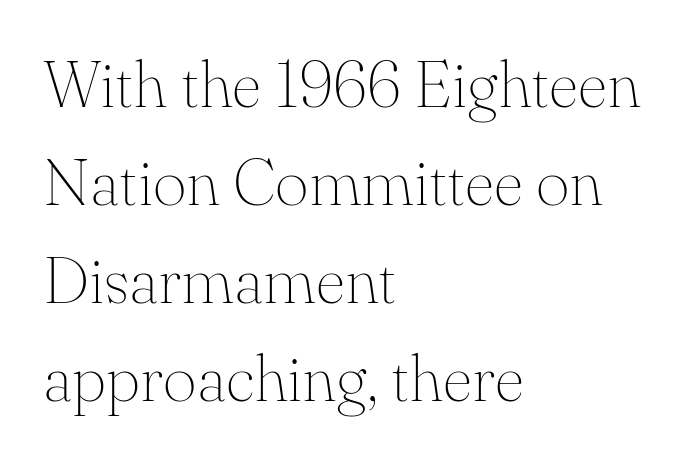
Underline: absent. The typeface has the unassuming heft of standard copy or less. Nobody touched the tracking dial on this one. Does the leading feel generous? No, just average.
